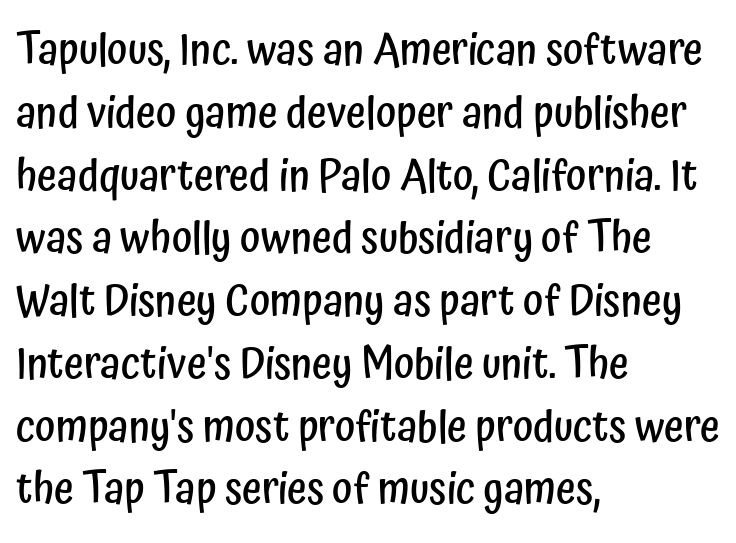
Q: Is the text bold? A: Semi-bold.
Q: Is the text italic (slanted)? A: No, it is upright.
Q: Is the typeface a serif or a sans-serif typeface? A: Sans-serif.
Q: Is the text underlined? A: No.
Q: How is the paragraph aligned? A: Left-aligned.
Q: Is the spacing between letters normal or unusually wide? A: Normal.
Q: Is the spacing between lines tight, normal or loose? A: Normal.
Q: Width (condensed, normal, or wide)? A: Condensed.
Q: Stroke contrast? A: Low.
Q: x-height? A: Medium.
Q: Monospaced? A: No.
